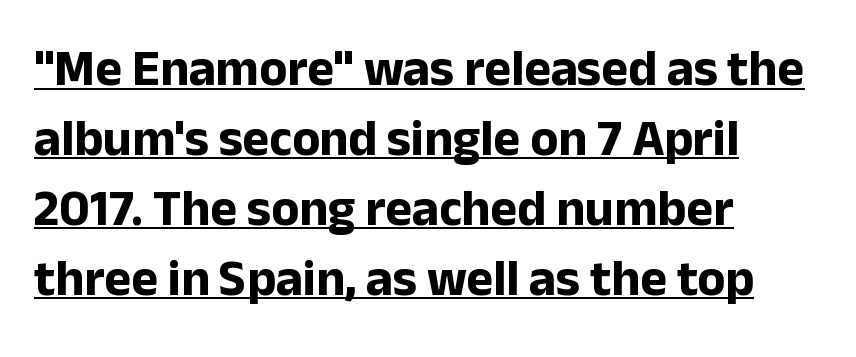
The image shows 51 px bold sans-serif type, upright; set left-aligned, normal line spacing (1.37x), normal letter spacing, underlined; low stroke contrast and a medium x-height.
